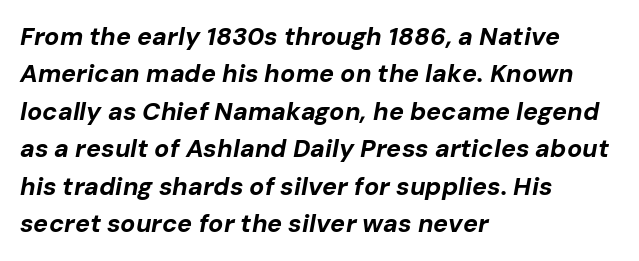
Q: Is the text bold? A: Yes.
Q: Is the text italic (slanted)? A: Yes, it leans right by about 10 degrees.
Q: Is the text underlined? A: No.
Q: How is the paragraph aligned? A: Left-aligned.
Q: Is the spacing between letters normal or unusually wide? A: Normal.
Q: Is the spacing between lines tight, normal or loose? A: Normal.
